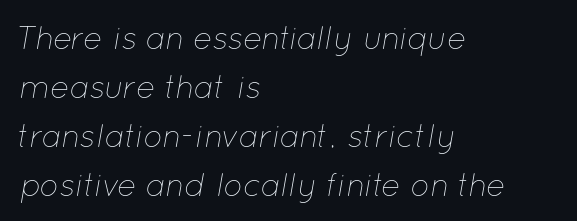
The image shows 32 px thin type, italic (leaning right); set left-aligned, normal line spacing (1.53x), normal letter spacing, not underlined; low stroke contrast and a medium x-height.
